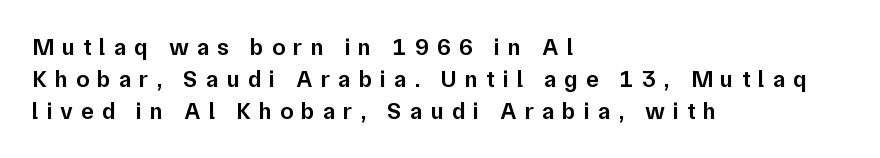
{"italic": "no", "bold": "semi", "underline": "no", "align": "left", "line_spacing": "normal", "line_spacing_ratio": 1.34, "letter_spacing": "wide", "letter_spacing_em": 0.33, "glyph_px": 24}
